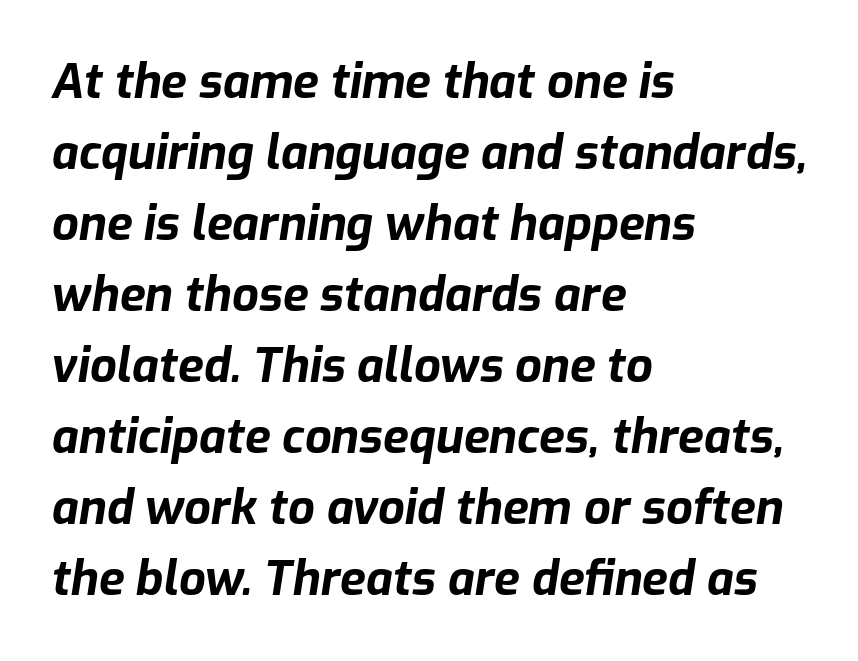
Style check: oblique. Weight check: bold — yes, fully. In terms of letterspacing, this is plain default setting. Caption: multi-line text, flush left, ragged right.
